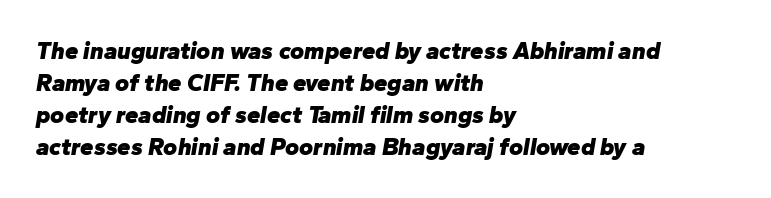
{"italic": "yes", "lean": "right", "slant_degrees": 10, "bold": "yes", "underline": "no", "align": "left", "line_spacing": "normal", "line_spacing_ratio": 1.34, "letter_spacing": "normal", "letter_spacing_em": 0.0, "glyph_px": 24}
